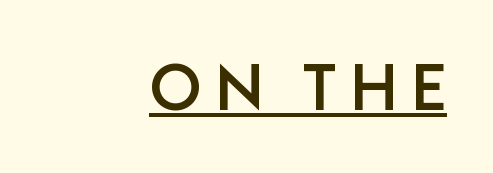
{"serif": "no", "italic": "no", "width": "normal", "stroke_contrast": "low", "x_height": "large", "monospaced": "no", "underline": "yes", "align": "right", "glyph_px": 65}
